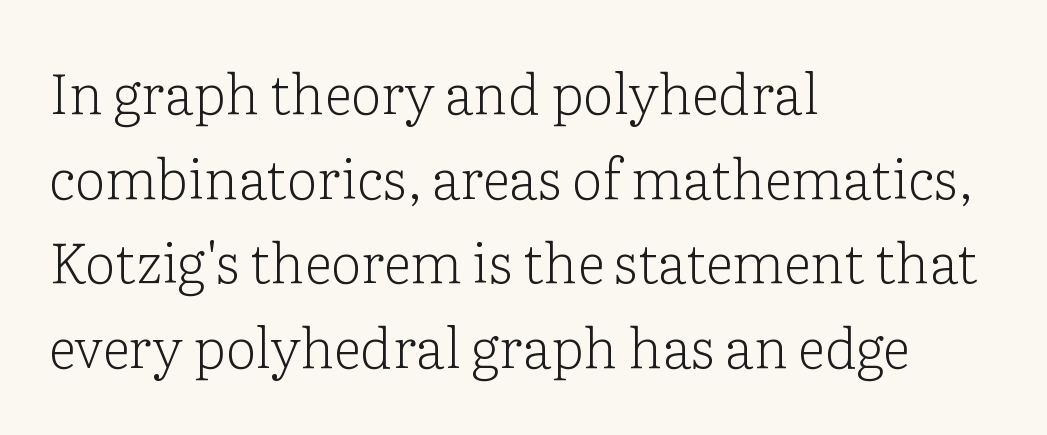
Q: Is the text bold? A: No.
Q: Is the text italic (slanted)? A: No, it is upright.
Q: Is the typeface a serif or a sans-serif typeface? A: Serif.
Q: Is the text underlined? A: No.
Q: How is the paragraph aligned? A: Left-aligned.
Q: Is the spacing between letters normal or unusually wide? A: Normal.
Q: Is the spacing between lines tight, normal or loose? A: Normal.
Q: Width (condensed, normal, or wide)? A: Normal.
Q: Stroke contrast? A: Low.
Q: x-height? A: Medium.
Q: Monospaced? A: No.
